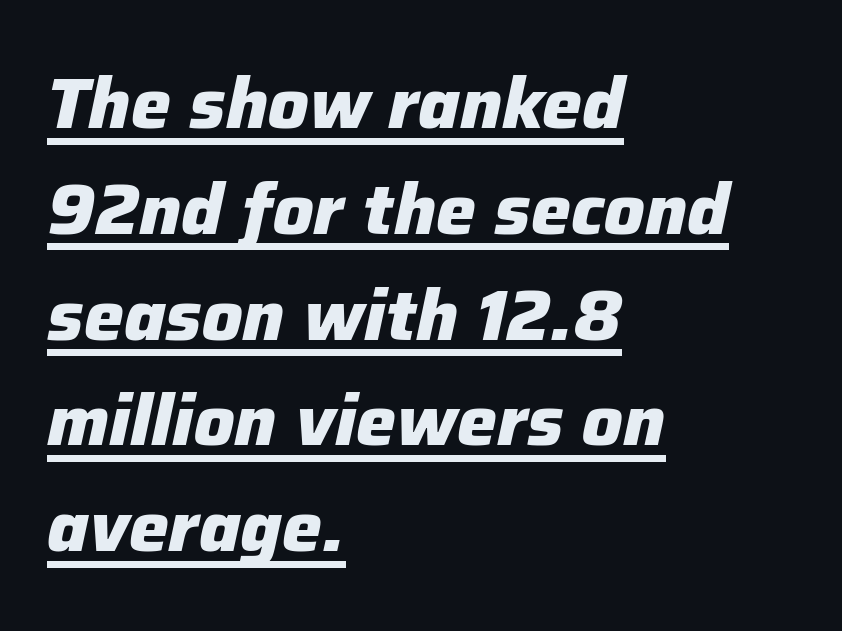
Q: Is the text bold? A: Yes.
Q: Is the text italic (slanted)? A: Yes, it leans right by about 12 degrees.
Q: Is the text underlined? A: Yes.
Q: How is the paragraph aligned? A: Left-aligned.
Q: Is the spacing between letters normal or unusually wide? A: Normal.
Q: Is the spacing between lines tight, normal or loose? A: Normal.
Q: Width (condensed, normal, or wide)? A: Normal.
Q: Stroke contrast? A: Low.
Q: x-height? A: Medium.
Q: Monospaced? A: No.
